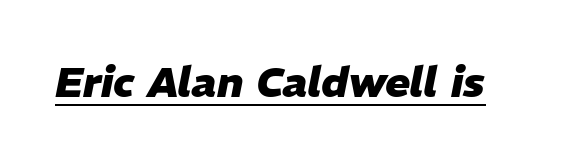
Q: Is the text bold? A: Yes.
Q: Is the text italic (slanted)? A: Yes, it leans right by about 11 degrees.
Q: Is the text underlined? A: Yes.
Q: Is the spacing between letters normal or unusually wide? A: Normal.
Q: Width (condensed, normal, or wide)? A: Normal.
Q: Stroke contrast? A: Low.
Q: x-height? A: Medium.
Q: Monospaced? A: No.
